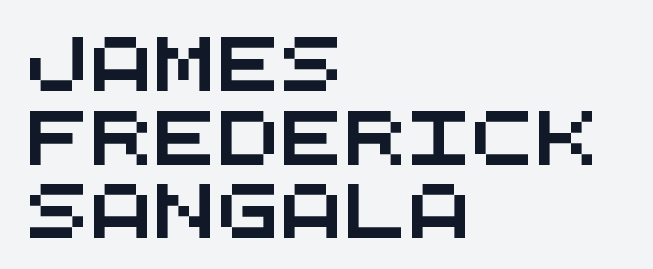
{"serif": "no", "width": "wide", "stroke_contrast": "medium", "x_height": "large", "monospaced": "yes", "underline": "no", "align": "left", "line_spacing": "normal", "line_spacing_ratio": 1.39, "letter_spacing": "normal", "letter_spacing_em": 0.0, "glyph_px": 53}
